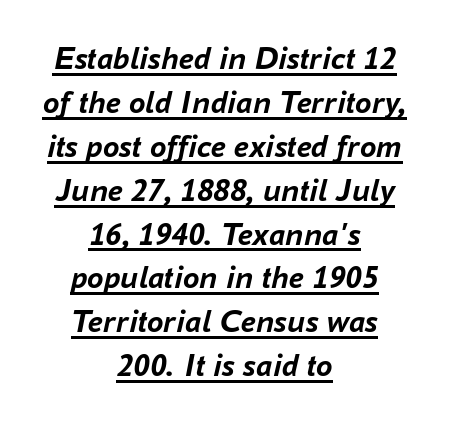
{"italic": "yes", "lean": "right", "slant_degrees": 16, "bold": "yes", "weight": "semibold", "width": "normal", "stroke_contrast": "low", "x_height": "medium", "monospaced": "no", "underline": "yes", "align": "center", "line_spacing": "normal", "line_spacing_ratio": 1.33, "letter_spacing": "normal", "letter_spacing_em": 0.0, "glyph_px": 33}
